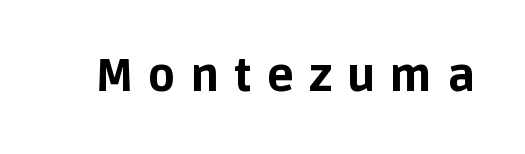
The image shows 44 px bold sans-serif type, upright; set unusually wide letter spacing (+0.35 em), not underlined; low stroke contrast and a large x-height.
